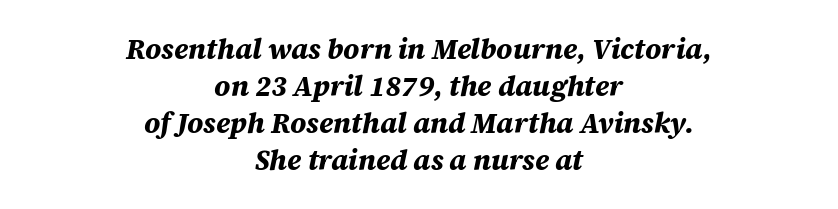
Q: Is the text bold? A: Yes.
Q: Is the text italic (slanted)? A: Yes, it leans right by about 12 degrees.
Q: Is the text underlined? A: No.
Q: How is the paragraph aligned? A: Centered.
Q: Is the spacing between letters normal or unusually wide? A: Normal.
Q: Is the spacing between lines tight, normal or loose? A: Normal.
Q: Width (condensed, normal, or wide)? A: Normal.
Q: Stroke contrast? A: Medium.
Q: x-height? A: Large.
Q: Monospaced? A: No.
